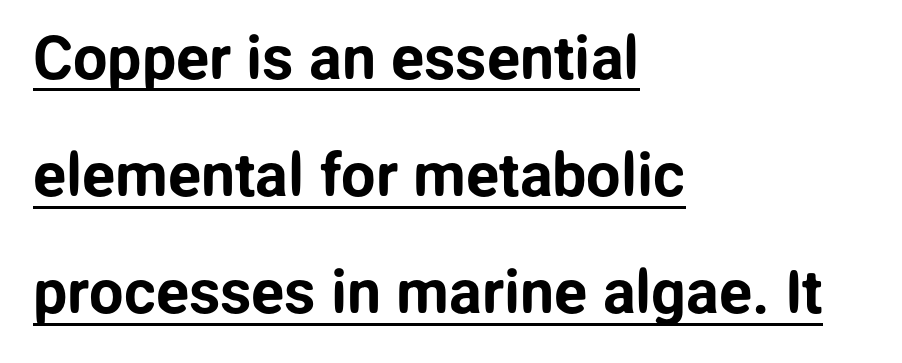
Designer's note — italics off, roman on. The rendering uses a large line-height, opening up the rows. Characters follow at the spacing the type designer built in. The specimen includes a rule beneath the text block's lines. Notice how the passage keeps a crisp vertical edge on the left only. To sum up the face: it is a sans, with no serifs.
